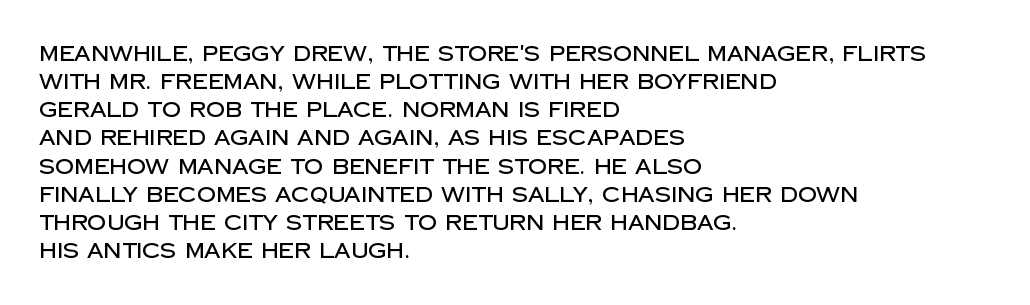
The image shows 21 px text type, upright; set left-aligned, normal line spacing (1.34x), normal letter spacing, not underlined.
